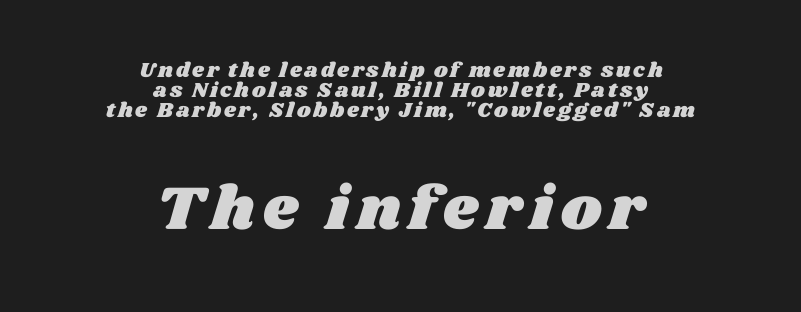
{"width": "wide", "stroke_contrast": "medium", "x_height": "large", "monospaced": "no", "underline": "no", "align": "center", "line_spacing": "tight", "line_spacing_ratio": 0.96, "larger_block": "second", "size_ratio": 2.95, "glyph_px": 62}
